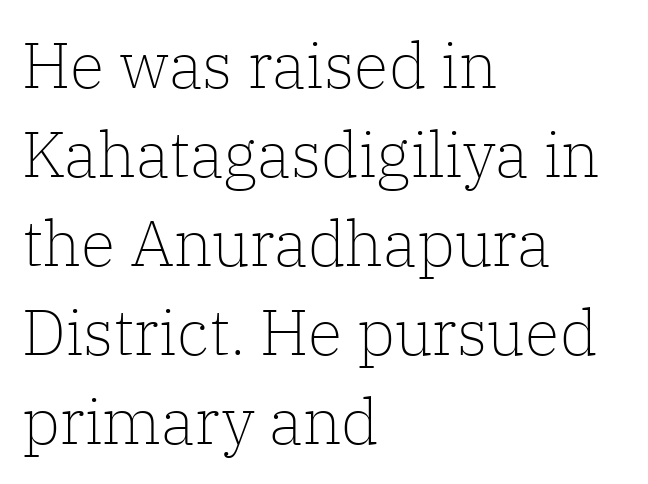
{"serif": "yes", "italic": "no", "bold": "no", "weight": "light", "width": "normal", "stroke_contrast": "low", "x_height": "medium", "monospaced": "no", "underline": "no", "align": "left", "line_spacing": "normal", "line_spacing_ratio": 1.39, "letter_spacing": "normal", "letter_spacing_em": 0.0, "glyph_px": 64}
